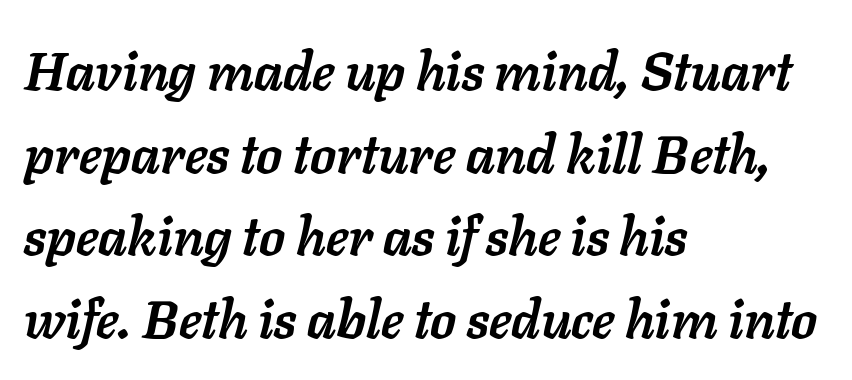
The image shows 53 px semibold type, italic (leaning right); set left-aligned, normal line spacing (1.56x), normal letter spacing, not underlined; low stroke contrast and a medium x-height.
